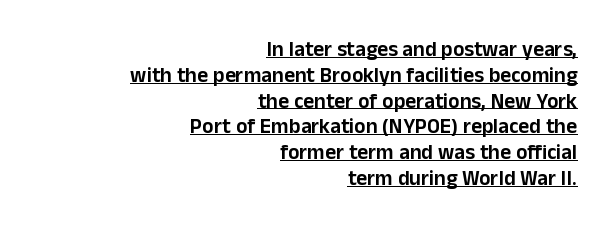
Q: Is the text italic (slanted)? A: No, it is upright.
Q: Is the text underlined? A: Yes.
Q: How is the paragraph aligned? A: Right-aligned.
Q: Is the spacing between letters normal or unusually wide? A: Normal.
